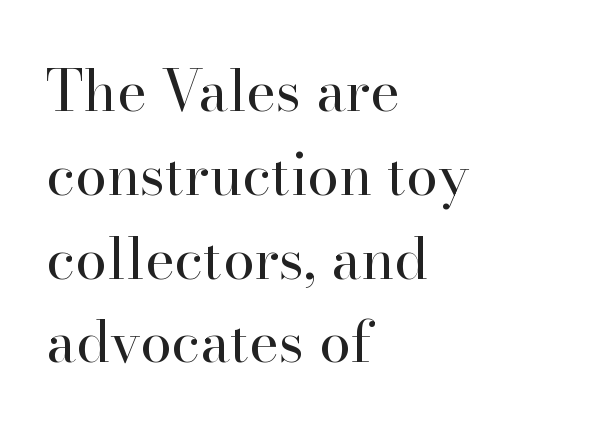
Q: Is the text bold? A: No.
Q: Is the text italic (slanted)? A: No, it is upright.
Q: Is the typeface a serif or a sans-serif typeface? A: Serif.
Q: Is the text underlined? A: No.
Q: How is the paragraph aligned? A: Left-aligned.
Q: Is the spacing between letters normal or unusually wide? A: Normal.
Q: Is the spacing between lines tight, normal or loose? A: Normal.
Q: Width (condensed, normal, or wide)? A: Normal.
Q: Stroke contrast? A: High.
Q: x-height? A: Small.
Q: Monospaced? A: No.
